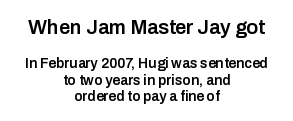
{"italic": "no", "bold": "semi", "underline": "no", "align": "center", "line_spacing_ratio": 1.17, "letter_spacing": "normal", "letter_spacing_em": 0.0, "larger_block": "first", "size_ratio": 1.43, "glyph_px": 20}
